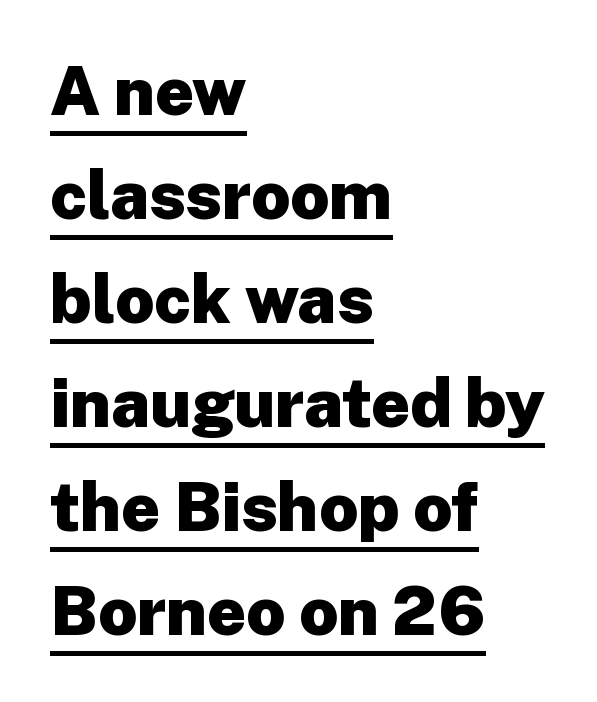
The image shows 68 px heavy sans-serif type, upright; set left-aligned, normal line spacing (1.53x), normal letter spacing, underlined; low stroke contrast and a medium x-height.
